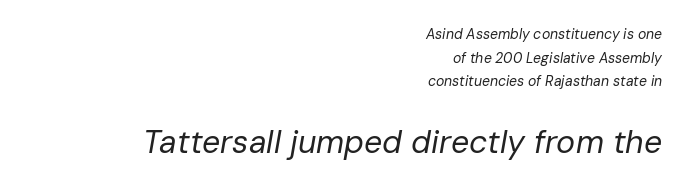
{"italic": "yes", "lean": "right", "slant_degrees": 10, "bold": "no", "weight": "regular", "width": "normal", "stroke_contrast": "low", "x_height": "medium", "monospaced": "no", "underline": "no", "align": "right", "line_spacing": "normal", "line_spacing_ratio": 1.68, "letter_spacing": "normal", "letter_spacing_em": 0.0, "larger_block": "second", "size_ratio": 2.29, "glyph_px": 32}
